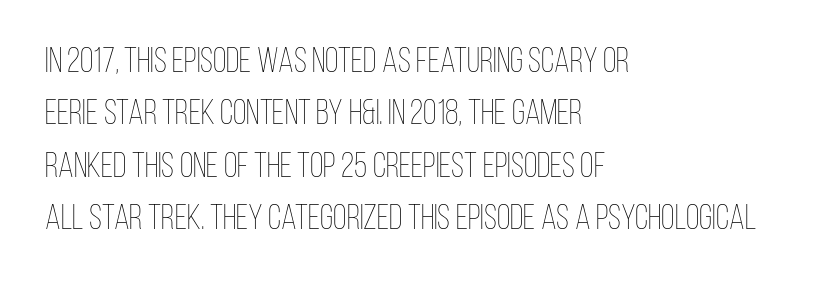
The space beneath each line is pristine and unruled. These lines were composed using upright roman letters. Is the letter spacing exaggerated? No — it looks like the ordinary default. Teacher's note: observe the even left margin — that is flush-left alignment. Regular leading.
